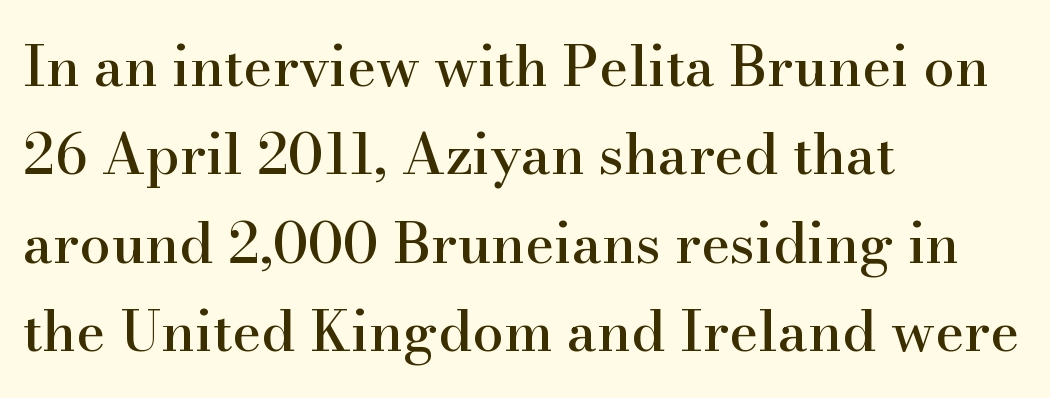
The image shows 56 px serif type, upright; set left-aligned, normal line spacing (1.58x), normal letter spacing, not underlined; high stroke contrast and a small x-height.
